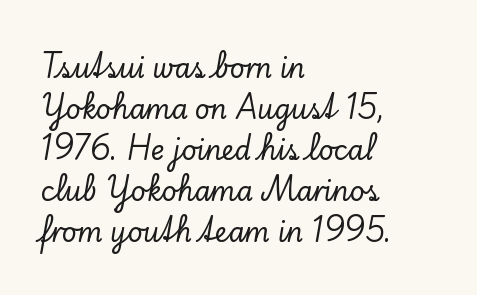
{"underline": "no", "align": "left", "line_spacing": "normal", "line_spacing_ratio": 1.58, "letter_spacing": "normal", "letter_spacing_em": 0.0, "glyph_px": 26}
